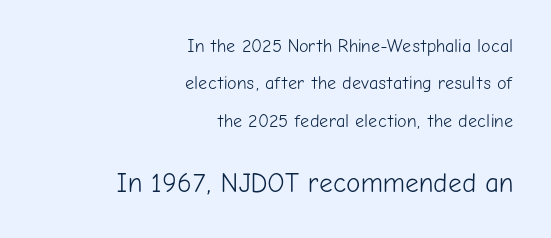
The image shows 27 px text type, upright; set right-aligned, loose line spacing (2.07x), normal letter spacing, not underlined; the second (bottom) block is 1.5x larger.
